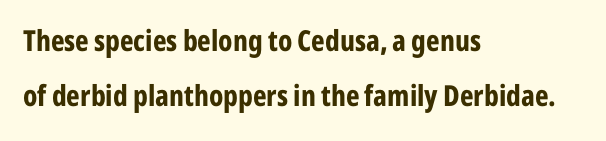
The compositor pushed each line to the left boundary. Summary of weight: heavy, a full bold. Classification — sans serif. Is there any slant? The stems are plumb. Compared with typical body copy, the letter spacing here is the same. Glance below the letters and you will spot only blank space.
